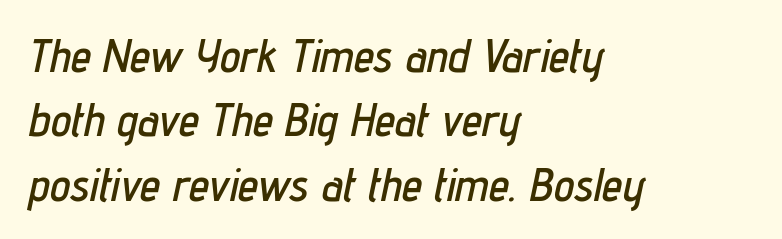
Caption: multi-line text, flush left, ragged right. The gap between lines stays unmarked. The letters advance in unequal steps, a hallmark of proportional type. The block of text has a typical density, with ordinary space between rows.
